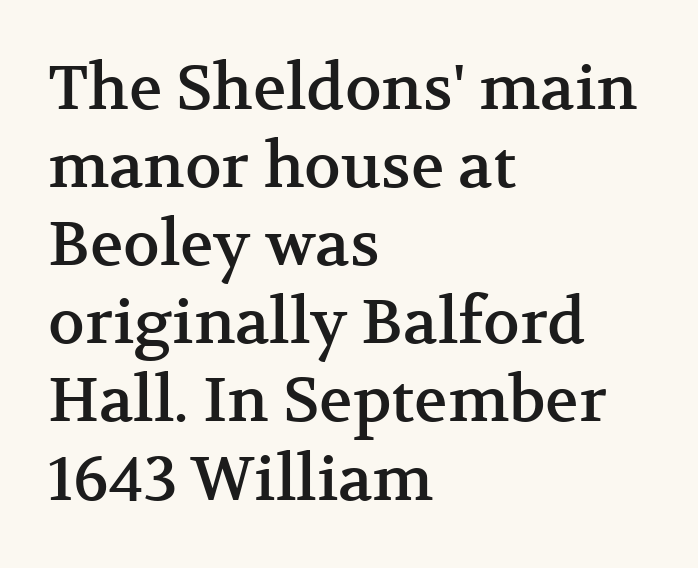
The image shows 62 px serif type, upright; set left-aligned, normal line spacing (1.26x), normal letter spacing, not underlined; medium stroke contrast and a medium x-height.
